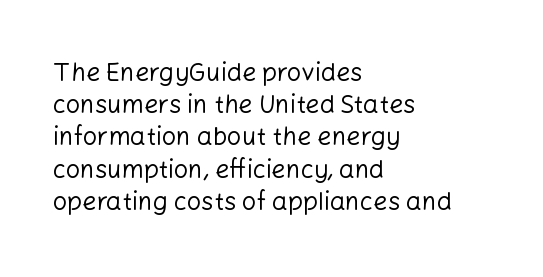
The image shows 25 px text type, upright; set left-aligned, normal line spacing (1.29x), normal letter spacing, not underlined.
